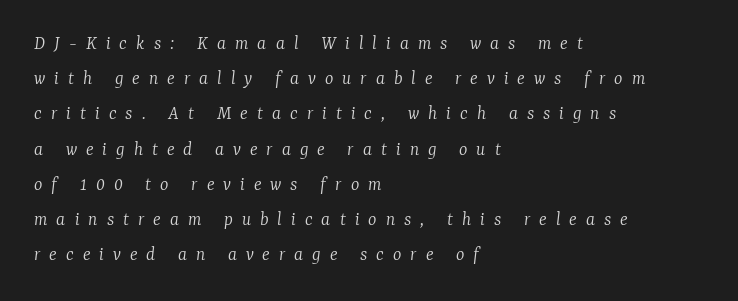
The image shows 20 px text type, italic (leaning right); set left-aligned, line spacing 1.76x, unusually wide letter spacing (+0.45 em), not underlined.
